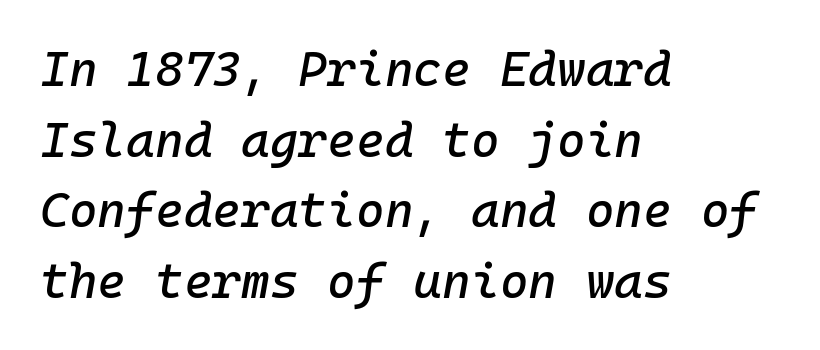
The image shows 49 px text type, italic (leaning right), monospaced; set left-aligned, normal line spacing (1.44x), normal letter spacing, not underlined; low stroke contrast and a medium x-height.
